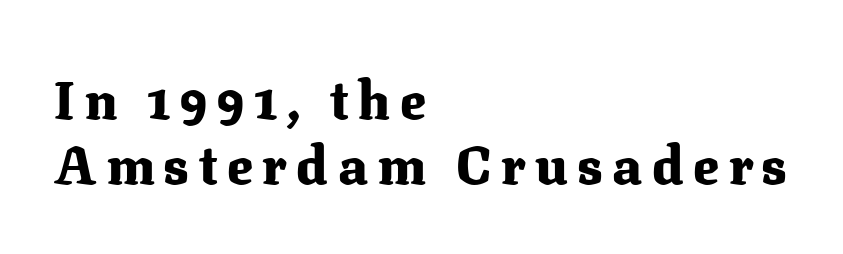
A student would call this left alignment; a typographer would say flush left, rag right. A dark, heavy texture on the line: the type is bold. Looks like regular typesetting: each glyph gets only the width it needs. Letterform terminals end in serifs throughout the passage.
